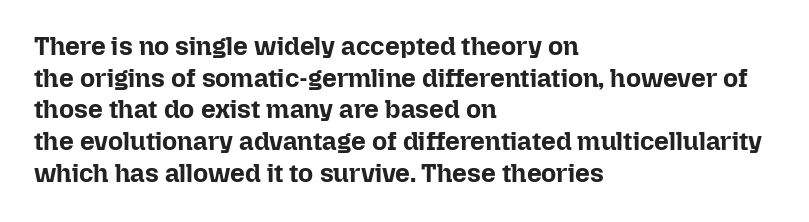
I'd describe the lettering as bold — thick and assertive. Words appear dense and cohesive because spacing is normal. Reading down the block, your eye returns to a fixed left position each line. The lettering holds an erect, upright posture throughout. Descender tails drop into unmarked territory.
